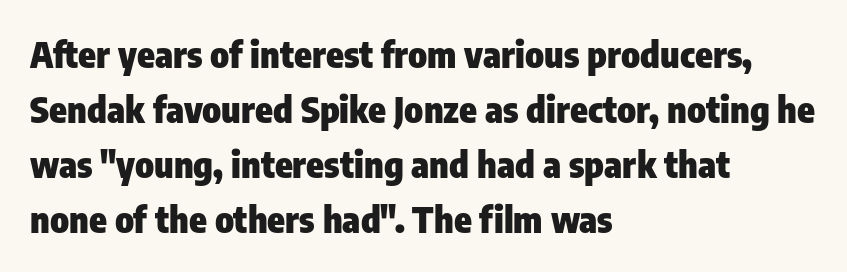
{"serif": "no", "italic": "no", "bold": "yes", "weight": "heavy", "width": "condensed", "stroke_contrast": "low", "x_height": "medium", "monospaced": "no", "underline": "no", "align": "left", "line_spacing": "normal", "line_spacing_ratio": 1.53, "letter_spacing": "normal", "letter_spacing_em": 0.0, "glyph_px": 36}
